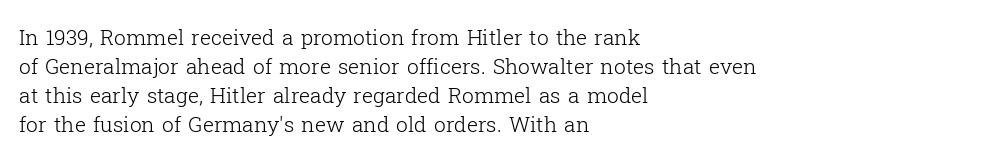
Letters rest on an invisible, unmarked baseline. Heaviness? Minimal to ordinary, like unemphasized prose. The rendering anchors every line to the left-hand side. The line-height multiplier appears to be the usual default.
